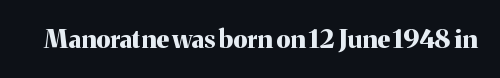
Q: Is the text bold? A: Yes.
Q: Is the text italic (slanted)? A: No, it is upright.
Q: Is the text underlined? A: No.
Q: Is the spacing between letters normal or unusually wide? A: Normal.
